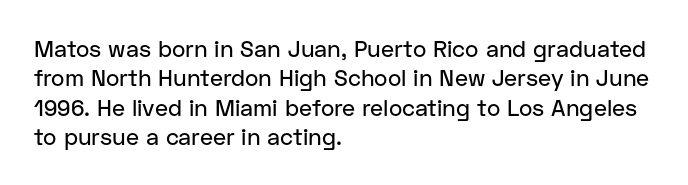
{"italic": "no", "underline": "no", "align": "left", "line_spacing": "normal", "line_spacing_ratio": 1.28, "letter_spacing": "normal", "letter_spacing_em": 0.0, "glyph_px": 23}
